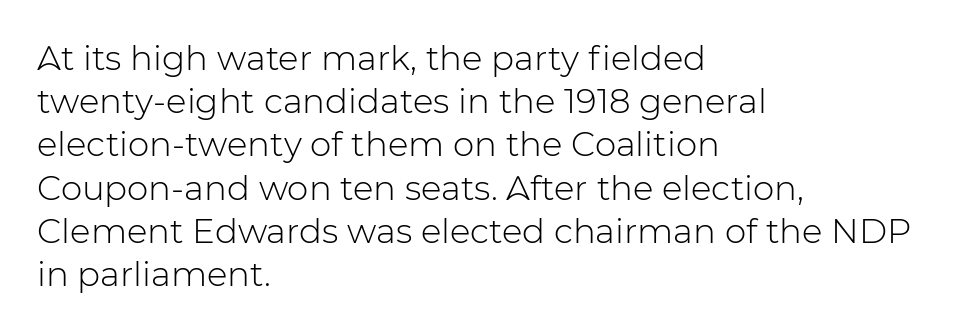
The image shows 34 px light sans-serif type, upright; set left-aligned, normal line spacing (1.27x), normal letter spacing, not underlined; low stroke contrast and a medium x-height.
